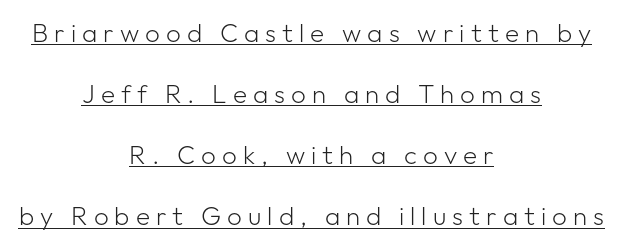
The font's upright variant was chosen for this text. The letterforms stand isolated, each surrounded by extra space. You could fit nearly another row in the gap between these rows. The font is comparable to plain body text, perhaps lighter. Every word sits above its own underline. Reading down the block, each line starts at a different indent, mirrored at its end.
